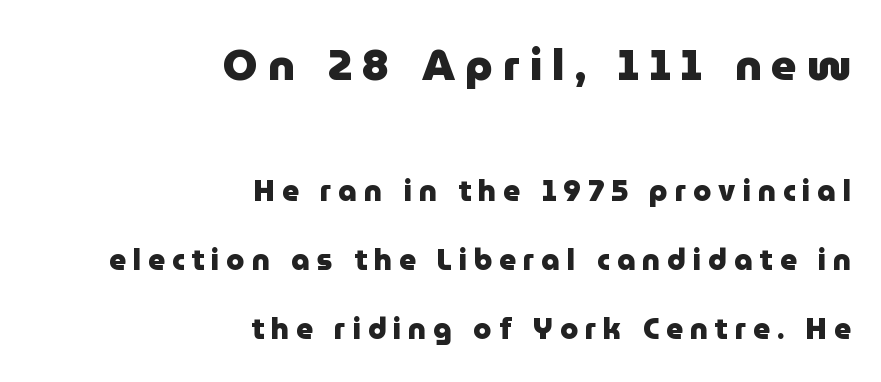
Any mark beneath the type? The region is blank. How are the letters spaced? Widely, with obvious added tracking. Horizontal bands of white between lines are thick stripes. This is the regular roman posture of the typeface.
